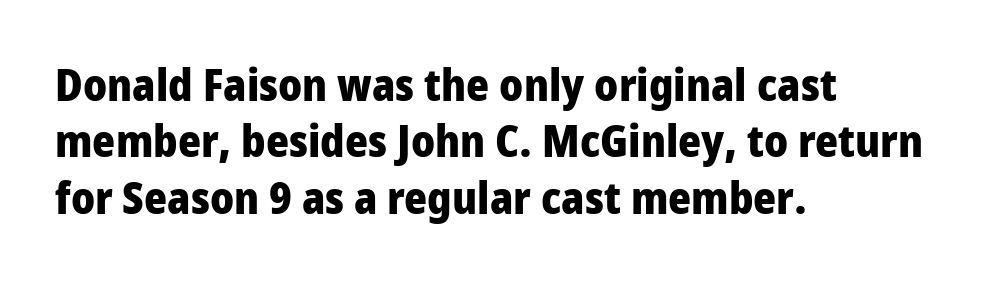
Regarding serifs, this sample does without them. Students, this is bold: see how much ink each stroke carries. The baseline area is clear. Caption: standard tracking, unaltered. If you drew a line through each stem, it would be perfectly vertical.
